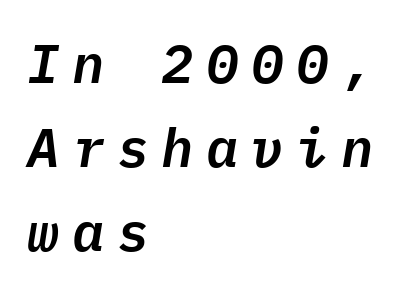
Q: Is the text italic (slanted)? A: Yes, it leans right by about 9 degrees.
Q: Is the text underlined? A: No.
Q: How is the paragraph aligned? A: Left-aligned.
Q: Is the spacing between letters normal or unusually wide? A: Unusually wide.
Q: Is the spacing between lines tight, normal or loose? A: Normal.
Q: Width (condensed, normal, or wide)? A: Normal.
Q: Stroke contrast? A: Low.
Q: x-height? A: Medium.
Q: Monospaced? A: Yes.
